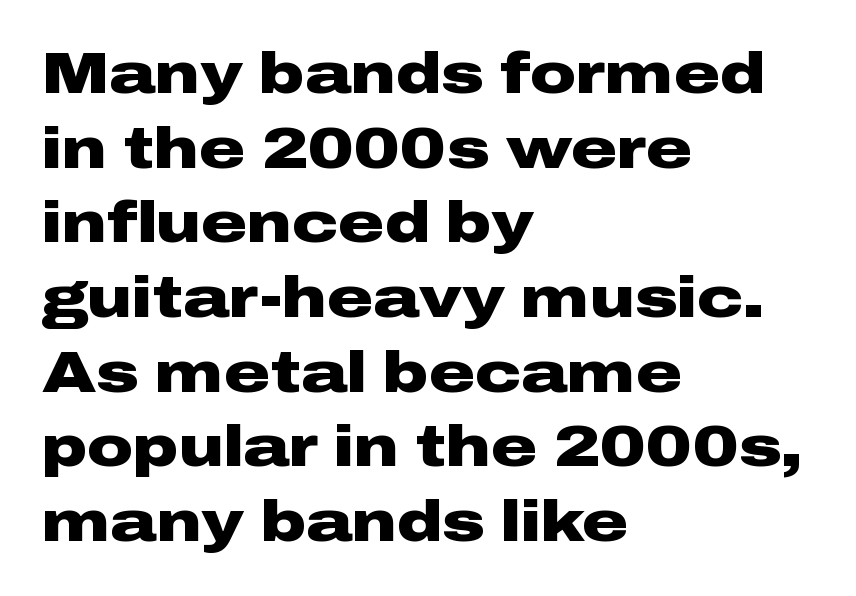
In terms of letterform style, serifs are entirely absent. You can tell it's not italic because the verticals are truly vertical. The rows are spaced the way most documents space them. Just letters on the line, the space beneath them empty. Compared with typical body copy, the letter spacing here is the same.
